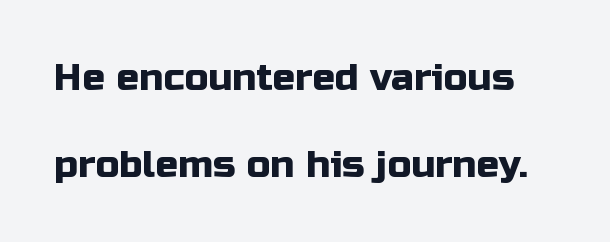
Q: Is the text italic (slanted)? A: No, it is upright.
Q: Is the typeface a serif or a sans-serif typeface? A: Sans-serif.
Q: Is the text underlined? A: No.
Q: Is the spacing between letters normal or unusually wide? A: Normal.
Q: Is the spacing between lines tight, normal or loose? A: Loose.
Q: Width (condensed, normal, or wide)? A: Normal.
Q: Stroke contrast? A: Low.
Q: x-height? A: Medium.
Q: Monospaced? A: No.
